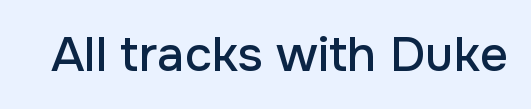
{"serif": "no", "italic": "no", "width": "normal", "stroke_contrast": "low", "x_height": "medium", "monospaced": "no", "underline": "no", "letter_spacing": "normal", "letter_spacing_em": 0.0, "glyph_px": 49}
